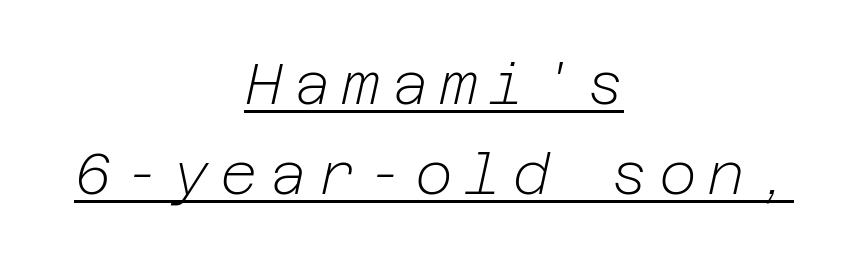
Italic: yes, the glyphs are oblique. Compared with typical paragraphs, the rows here are spaced about the same. The rag falls on both sides of this text block equally. Stem width sits at or under what a default text font uses.
